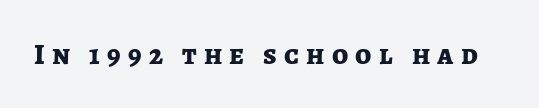
{"serif": "no", "italic": "no", "bold": "yes", "weight": "bold", "width": "normal", "stroke_contrast": "low", "x_height": "medium", "monospaced": "no", "underline": "no", "letter_spacing": "wide", "letter_spacing_em": 0.25, "glyph_px": 29}
